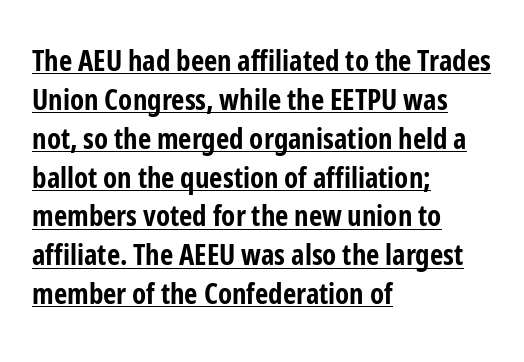
The image shows 29 px bold, condensed sans-serif type, upright; set left-aligned, normal line spacing (1.34x), normal letter spacing, underlined; low stroke contrast and a medium x-height.
